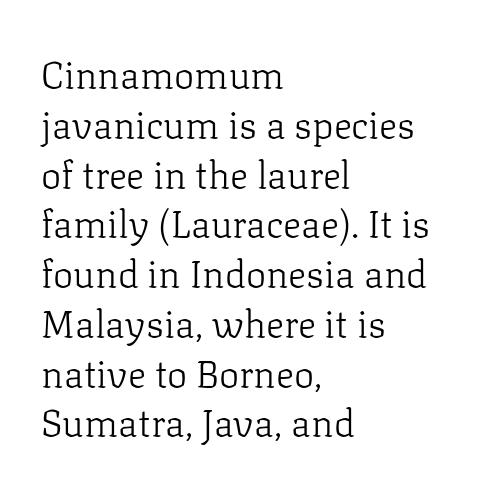
Q: Is the text bold? A: No.
Q: Is the text italic (slanted)? A: No, it is upright.
Q: Is the typeface a serif or a sans-serif typeface? A: Serif.
Q: Is the text underlined? A: No.
Q: How is the paragraph aligned? A: Left-aligned.
Q: Is the spacing between letters normal or unusually wide? A: Normal.
Q: Is the spacing between lines tight, normal or loose? A: Normal.
Q: Width (condensed, normal, or wide)? A: Normal.
Q: Stroke contrast? A: Low.
Q: x-height? A: Medium.
Q: Monospaced? A: No.
